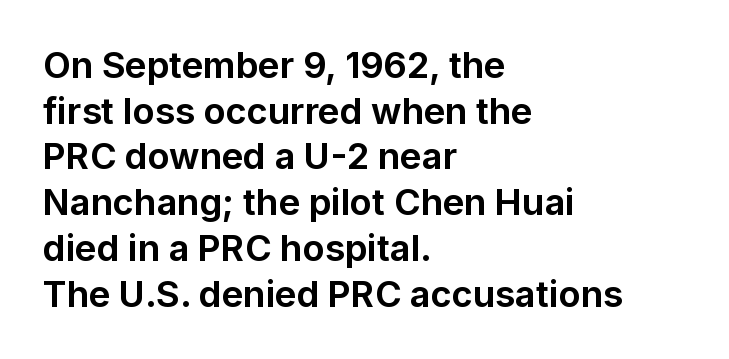
Q: Is the text bold? A: Yes.
Q: Is the text italic (slanted)? A: No, it is upright.
Q: Is the typeface a serif or a sans-serif typeface? A: Sans-serif.
Q: Is the text underlined? A: No.
Q: How is the paragraph aligned? A: Left-aligned.
Q: Is the spacing between letters normal or unusually wide? A: Normal.
Q: Is the spacing between lines tight, normal or loose? A: Normal.
Q: Width (condensed, normal, or wide)? A: Normal.
Q: Stroke contrast? A: Low.
Q: x-height? A: Medium.
Q: Monospaced? A: No.
